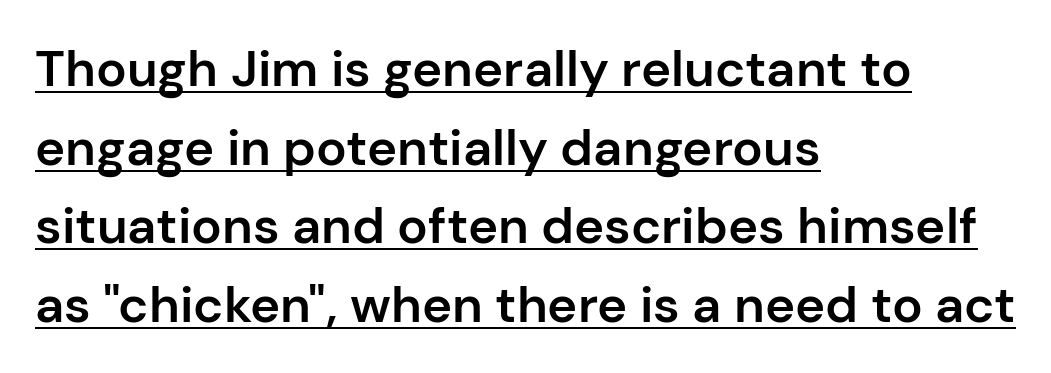
Each letter keeps its own natural width here, so spacing adapts to shape. This is sans-serif lettering, the kind often seen on screens and signage. The glyphs are accompanied by a horizontal stroke just below them. The tracking reads as untouched default to a designer's eye.
